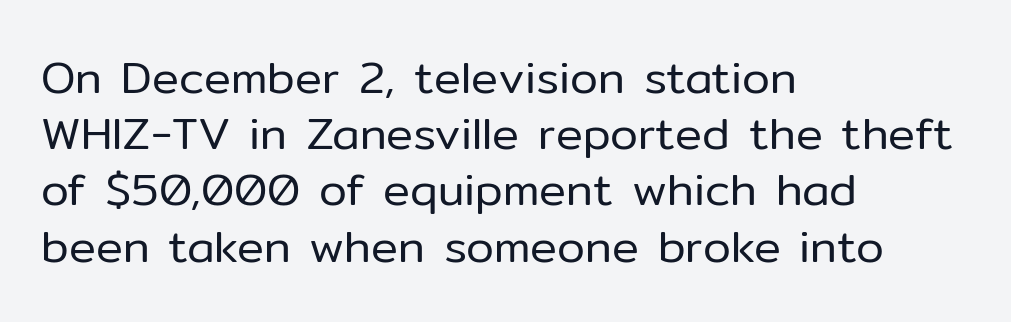
Q: Is the text bold? A: No.
Q: Is the text italic (slanted)? A: No, it is upright.
Q: Is the typeface a serif or a sans-serif typeface? A: Sans-serif.
Q: Is the text underlined? A: No.
Q: How is the paragraph aligned? A: Left-aligned.
Q: Is the spacing between letters normal or unusually wide? A: Normal.
Q: Is the spacing between lines tight, normal or loose? A: Normal.
Q: Width (condensed, normal, or wide)? A: Normal.
Q: Stroke contrast? A: Low.
Q: x-height? A: Medium.
Q: Monospaced? A: No.
